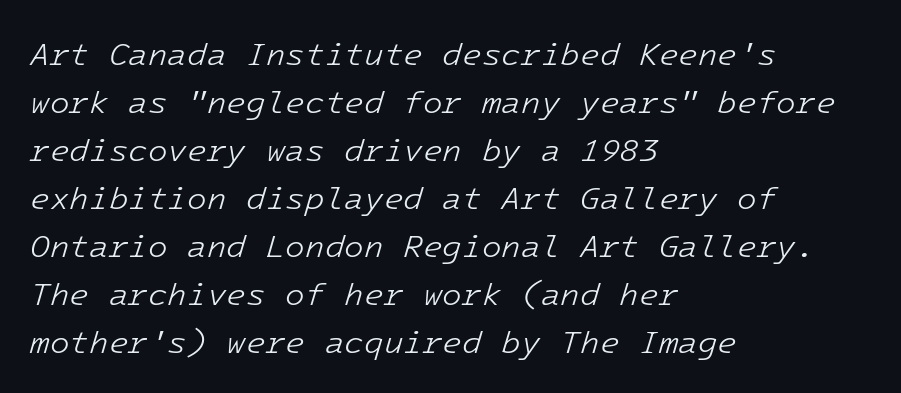
Q: Is the text bold? A: No.
Q: Is the text italic (slanted)? A: Yes, it leans right by about 16 degrees.
Q: Is the text underlined? A: No.
Q: How is the paragraph aligned? A: Left-aligned.
Q: Is the spacing between letters normal or unusually wide? A: Normal.
Q: Is the spacing between lines tight, normal or loose? A: Normal.
Q: Width (condensed, normal, or wide)? A: Normal.
Q: Stroke contrast? A: Low.
Q: x-height? A: Medium.
Q: Monospaced? A: Yes.
